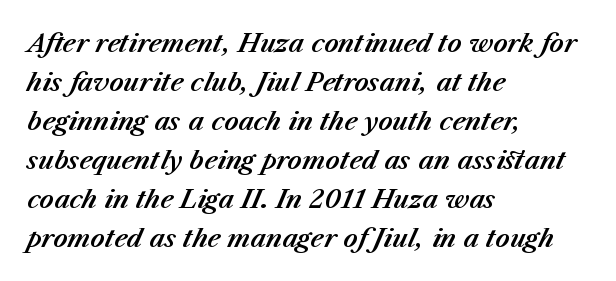
Honestly, there is no underline to notice here at all. Posture: slanted. Each line starts at the same left margin while the right side varies. You could call the tracking neutral — neither tight nor loose. Horizontal bands of white between lines are of average thickness.
